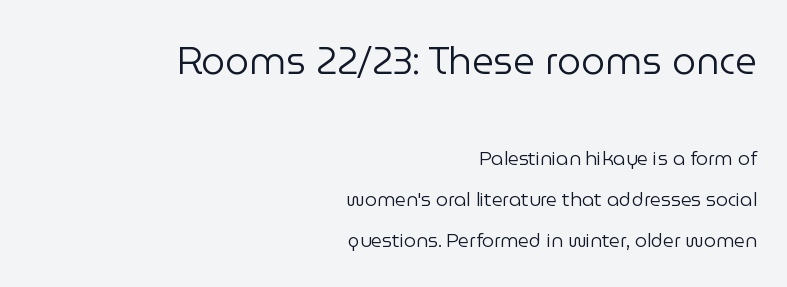
{"serif": "no", "italic": "no", "bold": "no", "weight": "regular", "width": "normal", "stroke_contrast": "low", "x_height": "medium", "monospaced": "no", "underline": "no", "align": "right", "line_spacing": "loose", "line_spacing_ratio": 2.17, "letter_spacing": "normal", "letter_spacing_em": 0.0, "larger_block": "first", "size_ratio": 2.0, "glyph_px": 38}
